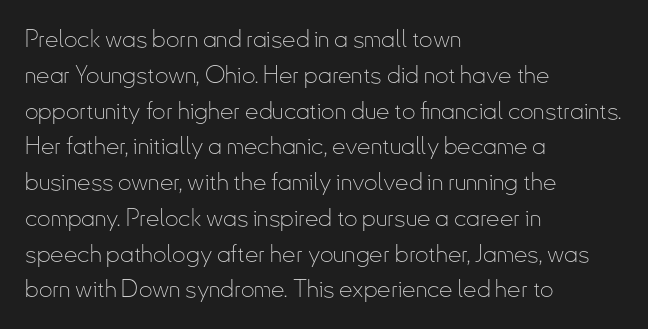
The setting favours the left margin, as ordinary paragraphs usually do. Upright lettering throughout. Letter spacing: default. No chunkiness to these letters — they're not bold.
